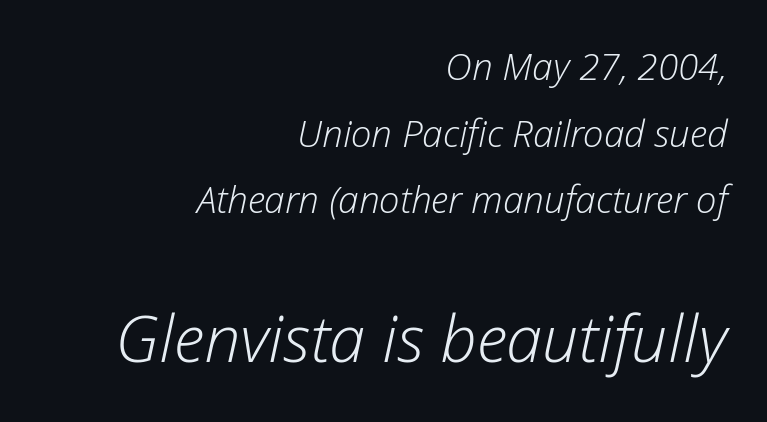
{"italic": "yes", "lean": "right", "slant_degrees": 12, "bold": "no", "weight": "light", "width": "normal", "stroke_contrast": "low", "x_height": "medium", "monospaced": "no", "underline": "no", "align": "right", "line_spacing_ratio": 1.8, "letter_spacing": "normal", "letter_spacing_em": 0.0, "larger_block": "second", "size_ratio": 1.76, "glyph_px": 65}
